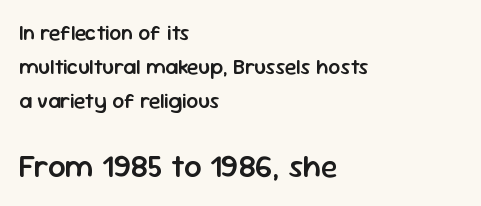
Q: Is the text bold? A: Semi-bold.
Q: Is the text italic (slanted)? A: No, it is upright.
Q: Is the typeface a serif or a sans-serif typeface? A: Sans-serif.
Q: Is the text underlined? A: No.
Q: How is the paragraph aligned? A: Left-aligned.
Q: Is the spacing between letters normal or unusually wide? A: Normal.
Q: Is the spacing between lines tight, normal or loose? A: Normal.
Q: Which block of text is set in a larger size, the first (top) or the second (bottom)? A: The second (bottom) one.
Q: Width (condensed, normal, or wide)? A: Normal.
Q: Stroke contrast? A: Low.
Q: x-height? A: Medium.
Q: Monospaced? A: No.
